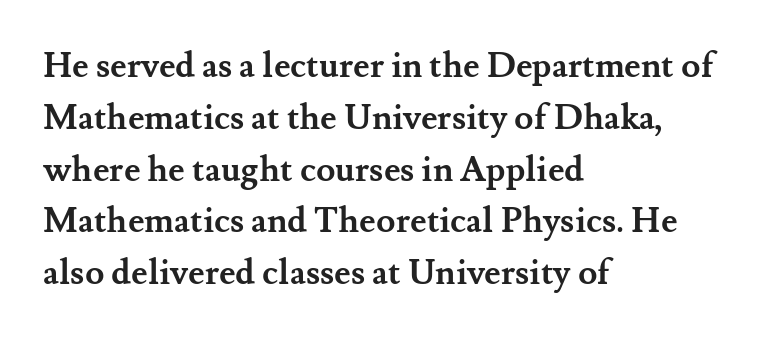
The image shows 35 px semibold serif type, upright; set left-aligned, normal line spacing (1.48x), normal letter spacing, not underlined; medium stroke contrast and a small x-height.
